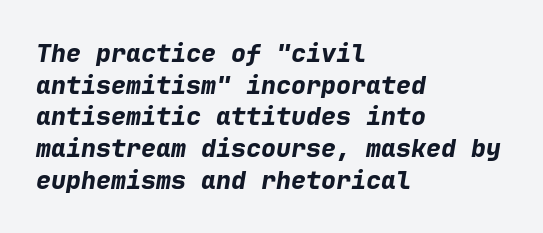
{"italic": "yes", "lean": "right", "slant_degrees": 9, "bold": "yes", "underline": "no", "align": "left", "line_spacing": "normal", "line_spacing_ratio": 1.27, "letter_spacing": "normal", "letter_spacing_em": 0.0, "glyph_px": 25}
